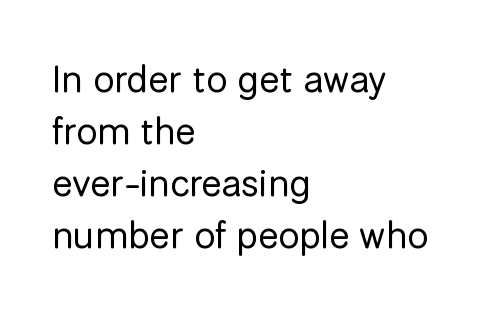
These lines are rendered in a variable-pitch font. This rendering uses left alignment, leaving the right contour irregular. Weight class: somewhere from thin through regular. The rendering keeps characters at their native spacing.
